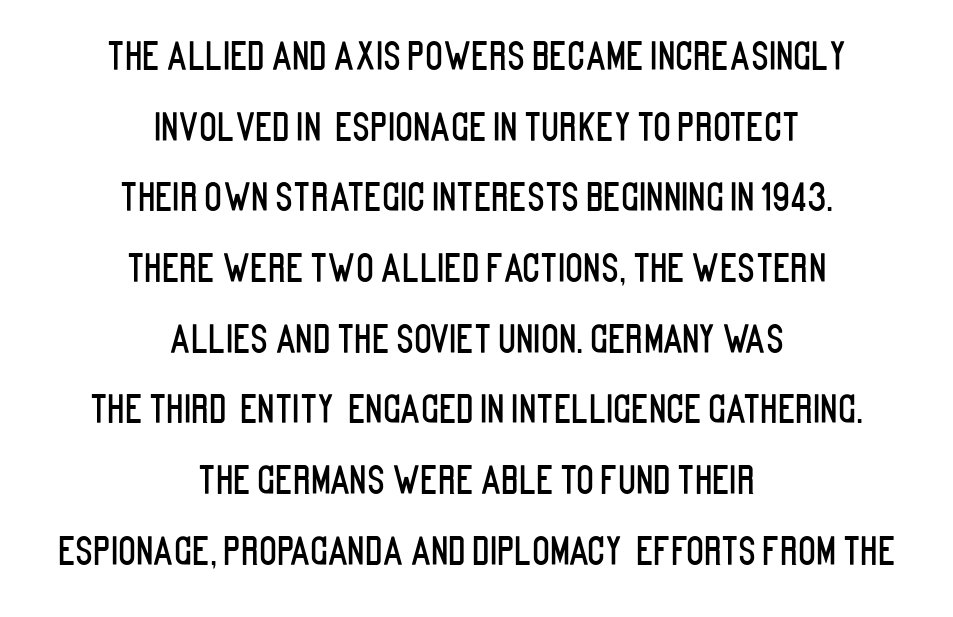
{"serif": "no", "italic": "no", "width": "condensed", "stroke_contrast": "low", "x_height": "large", "monospaced": "no", "underline": "no", "align": "center", "line_spacing": "loose", "line_spacing_ratio": 1.91, "letter_spacing": "normal", "letter_spacing_em": 0.0, "glyph_px": 37}
